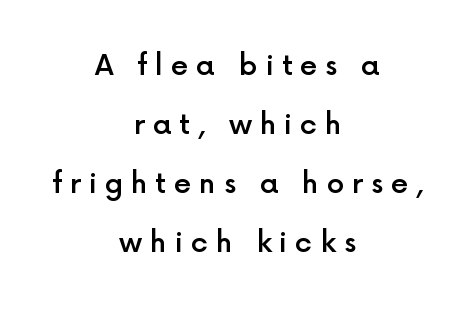
The lettering holds an erect, upright posture throughout. Unmarked baselines from the first word to the last. The designer went with a sans here, leaving each stem footless. Both edges are ragged and mirror each other, which tells us the setting is centered.
